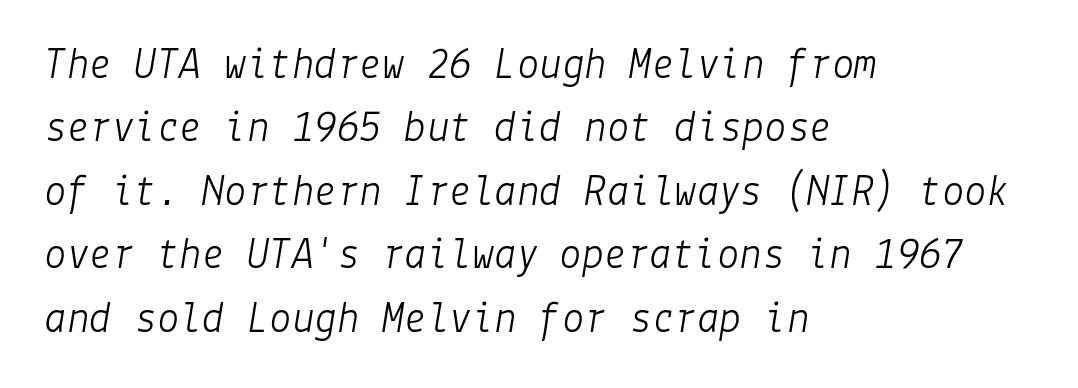
Q: Is the text bold? A: No.
Q: Is the text italic (slanted)? A: Yes, it leans right by about 9 degrees.
Q: Is the text underlined? A: No.
Q: How is the paragraph aligned? A: Left-aligned.
Q: Is the spacing between letters normal or unusually wide? A: Normal.
Q: Is the spacing between lines tight, normal or loose? A: Normal.
Q: Width (condensed, normal, or wide)? A: Normal.
Q: Stroke contrast? A: Low.
Q: x-height? A: Medium.
